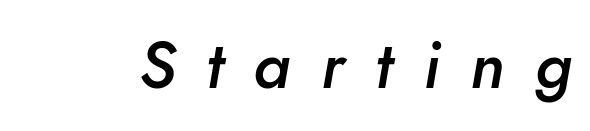
Compared with ordinary roman type, these characters are visibly tilted. Is this a fixed-width face? No — the glyphs have proportional, varying widths. Display-style spreading of the glyphs; the letterfit is very open. Every letter is mildly thick-stroked: semibold rather than bold. Words float on clear page, feet unadorned.
